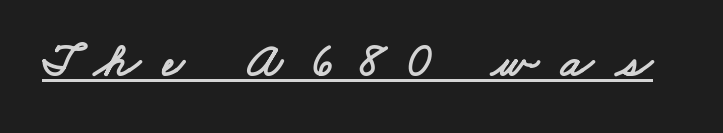
The image shows 48 px wide sans-serif type; set unusually wide letter spacing (+0.46 em), underlined; low stroke contrast and a small x-height.
